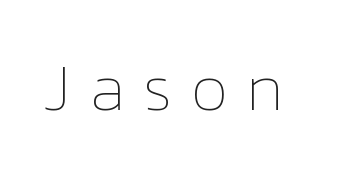
Q: Is the text bold? A: No.
Q: Is the text italic (slanted)? A: No, it is upright.
Q: Is the text underlined? A: No.
Q: Is the spacing between letters normal or unusually wide? A: Unusually wide.
Q: Width (condensed, normal, or wide)? A: Normal.
Q: Stroke contrast? A: Low.
Q: x-height? A: Medium.
Q: Monospaced? A: No.
